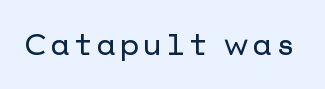
Q: Is the text italic (slanted)? A: No, it is upright.
Q: Is the typeface a serif or a sans-serif typeface? A: Sans-serif.
Q: Is the text underlined? A: No.
Q: Width (condensed, normal, or wide)? A: Normal.
Q: Stroke contrast? A: Low.
Q: x-height? A: Medium.
